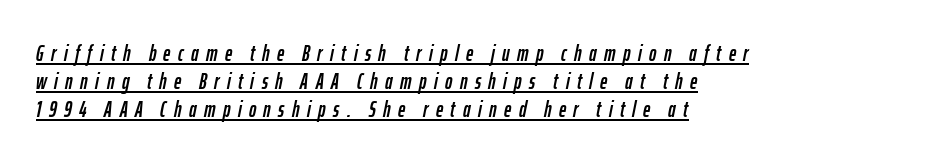
The letters are spread apart with noticeably loose tracking. Designer's note — italics engaged. The passage shown stacks its lines at a standard gap. The rag falls on the right side of this text block. Notice how a bar underscores the lettering throughout.
